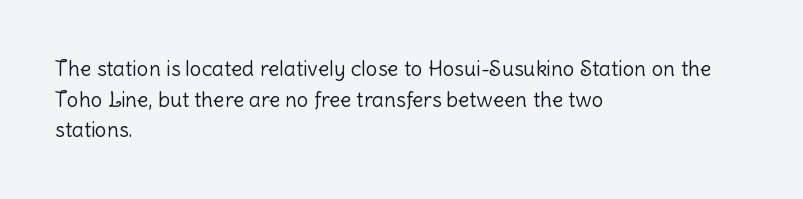
{"italic": "no", "bold": "no", "underline": "no", "align": "left", "line_spacing": "normal", "line_spacing_ratio": 1.46, "letter_spacing": "normal", "letter_spacing_em": 0.0, "glyph_px": 21}
